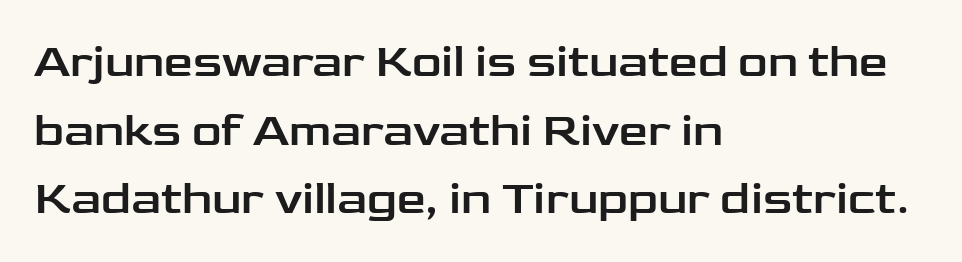
Notice how the passage keeps a crisp vertical edge on the left only. You could call the tracking neutral — neither tight nor loose. The specimen reads as upright at a glance. Does the type have serifs? No, each stem ends abruptly. Nobody drew a line under any word here. Normally led — the rows are evenly, conventionally spaced.
